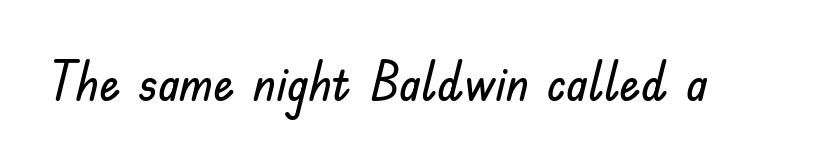
Q: Is the text italic (slanted)? A: Yes.
Q: Is the typeface a serif or a sans-serif typeface? A: Sans-serif.
Q: Is the text underlined? A: No.
Q: Is the spacing between letters normal or unusually wide? A: Normal.
Q: Width (condensed, normal, or wide)? A: Normal.
Q: Stroke contrast? A: Low.
Q: x-height? A: Small.
Q: Monospaced? A: No.
